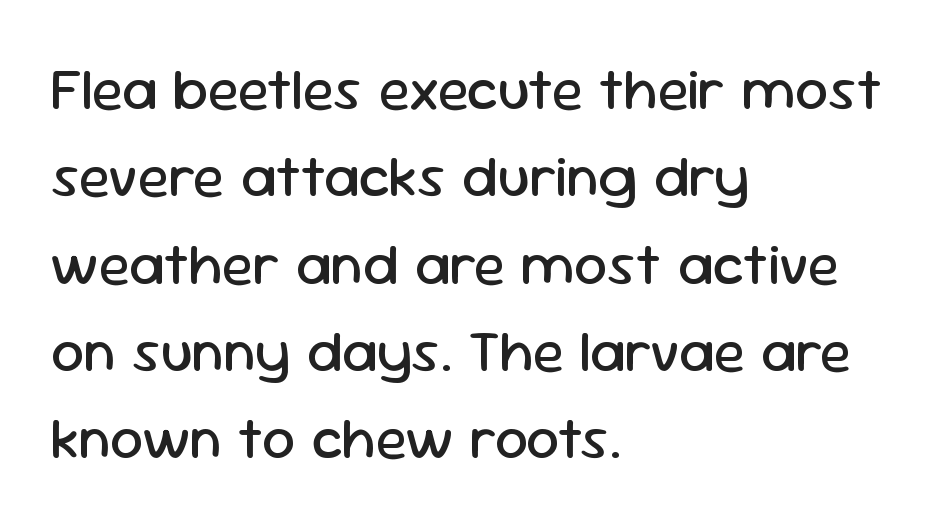
The image shows 59 px regular-weight sans-serif type, upright; set left-aligned, normal line spacing (1.48x), normal letter spacing, not underlined; low stroke contrast and a medium x-height.
